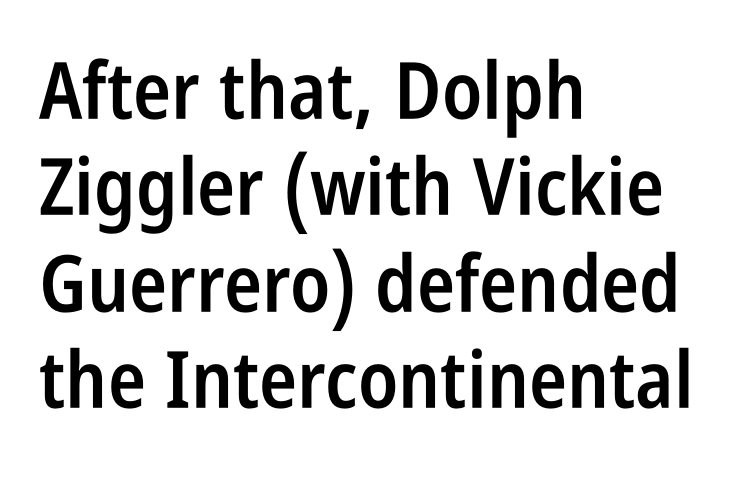
The image shows 79 px semibold, condensed sans-serif type, upright; set left-aligned, line spacing 1.22x, normal letter spacing, not underlined; low stroke contrast and a large x-height.
